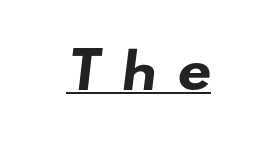
Q: Is the text bold? A: Yes.
Q: Is the typeface a serif or a sans-serif typeface? A: Sans-serif.
Q: Is the text underlined? A: Yes.
Q: Is the spacing between letters normal or unusually wide? A: Unusually wide.
Q: Width (condensed, normal, or wide)? A: Wide.
Q: Stroke contrast? A: Low.
Q: x-height? A: Small.
Q: Monospaced? A: No.
